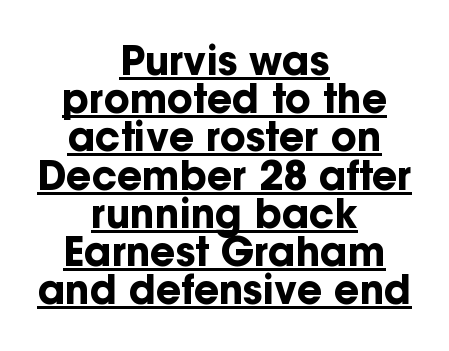
{"serif": "no", "italic": "no", "bold": "yes", "weight": "bold", "width": "normal", "stroke_contrast": "low", "x_height": "medium", "monospaced": "no", "underline": "yes", "align": "center", "line_spacing": "tight", "line_spacing_ratio": 0.98, "letter_spacing": "normal", "letter_spacing_em": 0.0, "glyph_px": 39}
